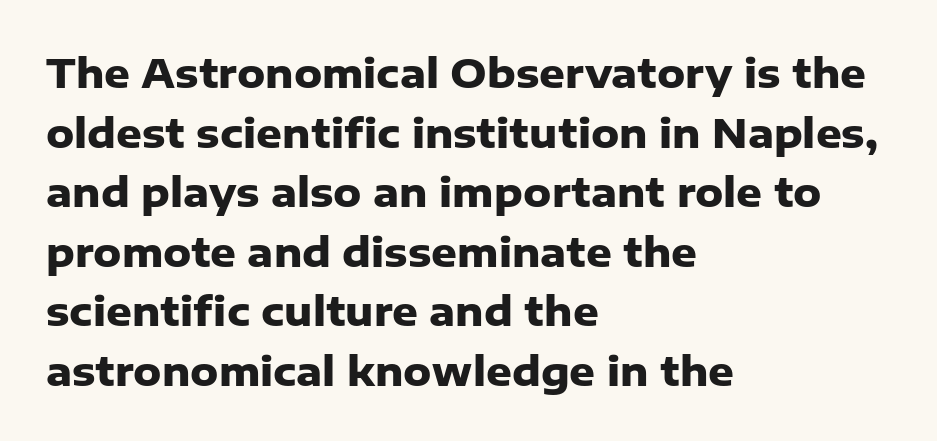
The characters display no serif detailing; their extremities are plain. Descenders hang freely into open space. Visually the block forms a straight wall on the left and a jagged coastline on the right. These lines carry a lot of weight — the face is fully bold. It's the straight-up-and-down kind of type. Nothing unusual about the tracking: characters are spaced as the font intends.
